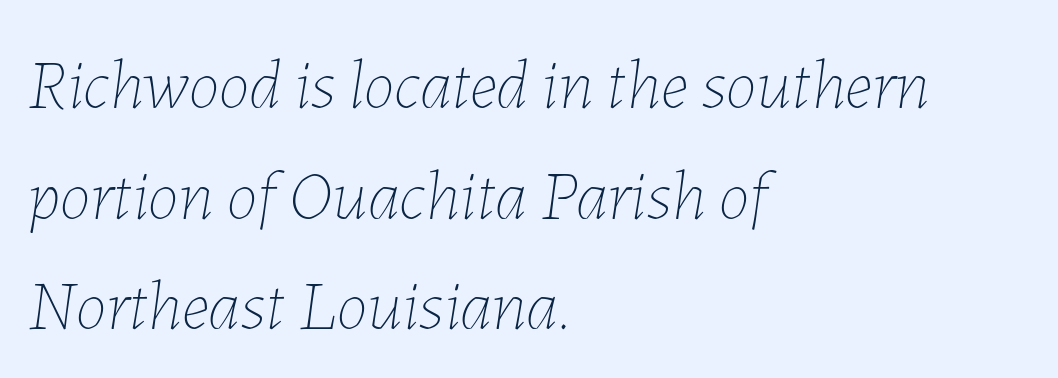
The image shows 70 px thin type, italic (leaning right); set left-aligned, normal line spacing (1.58x), normal letter spacing, not underlined; low stroke contrast and a medium x-height.
